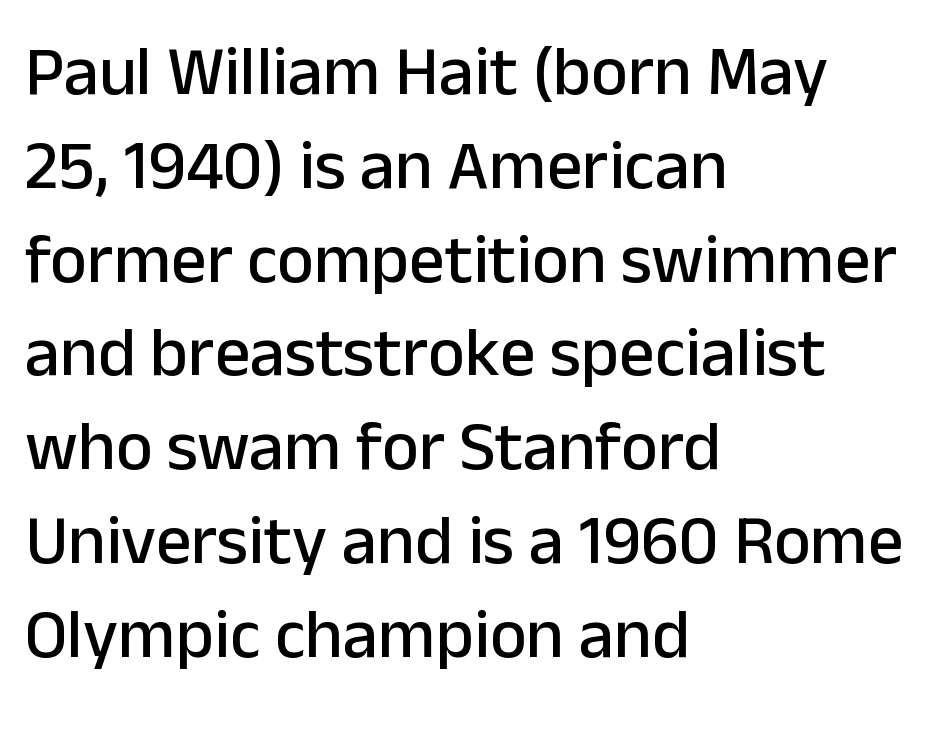
{"serif": "no", "italic": "no", "width": "normal", "stroke_contrast": "low", "x_height": "medium", "monospaced": "no", "underline": "no", "align": "left", "line_spacing": "normal", "line_spacing_ratio": 1.34, "letter_spacing": "normal", "letter_spacing_em": 0.0, "glyph_px": 70}
